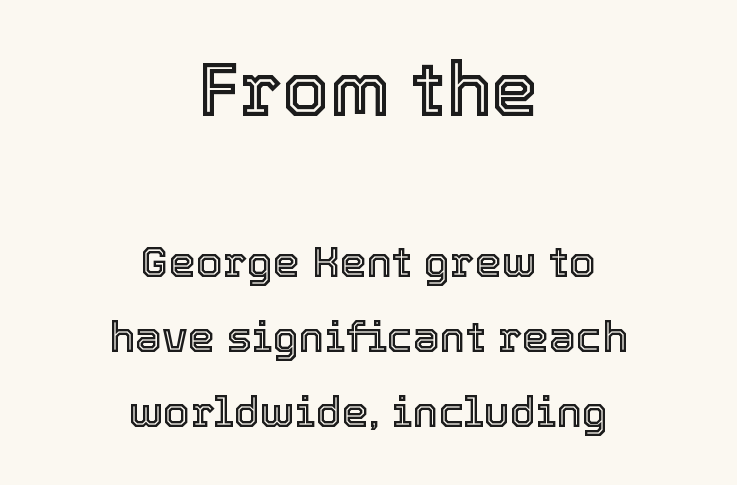
The image shows 75 px text type, upright; set centered, line spacing 1.74x, normal letter spacing, not underlined; the first (top) block is 1.74x larger; a medium x-height.
